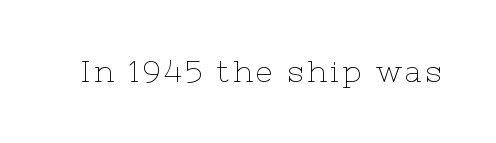
Q: Is the text bold? A: No.
Q: Is the text italic (slanted)? A: No, it is upright.
Q: Is the typeface a serif or a sans-serif typeface? A: Serif.
Q: Is the text underlined? A: No.
Q: Width (condensed, normal, or wide)? A: Normal.
Q: Stroke contrast? A: Low.
Q: x-height? A: Medium.
Q: Monospaced? A: No.
